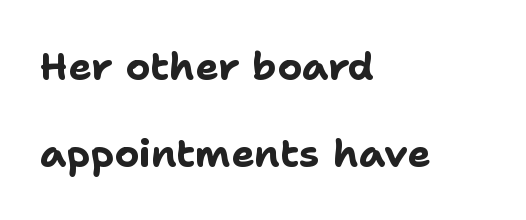
Bare-footed words on every line. This sample is left-justified, so line endings fall wherever the words run out. Heft: maximum for text — a bold. The space between consecutive lines is lavish. A typesetter would label this face a sans. Spacing verdict: proportional, widths tailored to each character.
